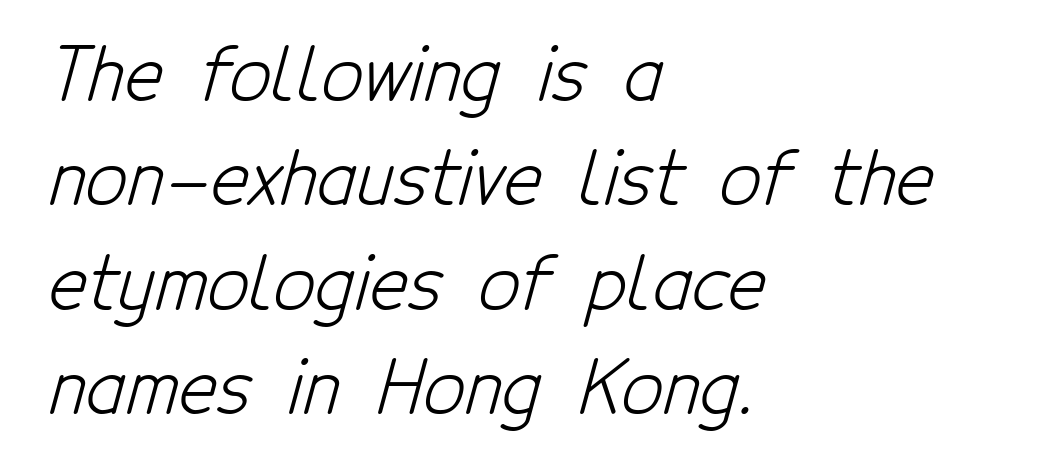
The rows are spaced the way most documents space them. Think of a printed novel: that variable character pitch is what you see here. Nothing unusual about the tracking: characters are spaced as the font intends. Left-aligned paragraph, ragged on the right.
